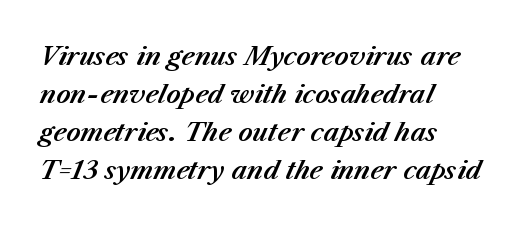
The paragraph has a hard left edge and a soft right edge. The tracking reads as untouched default to a designer's eye. The passage shown leans; its letterforms are oblique. Students, observe: this is what conventionally led text looks like. Bare-footed words on every line.
